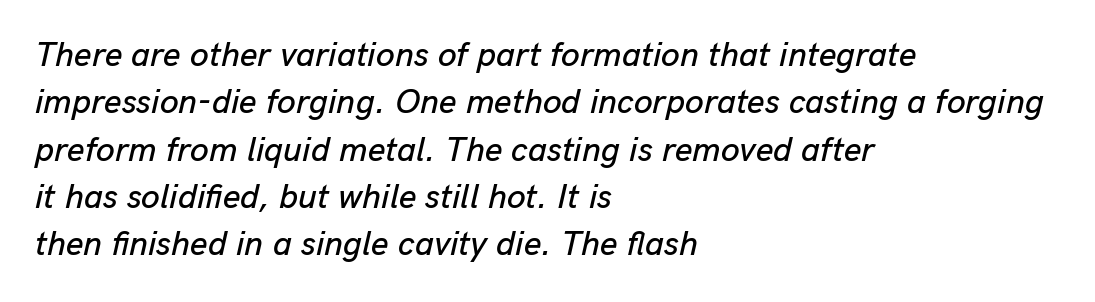
Q: Is the text italic (slanted)? A: Yes, it leans right by about 13 degrees.
Q: Is the text underlined? A: No.
Q: How is the paragraph aligned? A: Left-aligned.
Q: Is the spacing between letters normal or unusually wide? A: Normal.
Q: Is the spacing between lines tight, normal or loose? A: Normal.
Q: Width (condensed, normal, or wide)? A: Normal.
Q: Stroke contrast? A: Low.
Q: x-height? A: Medium.
Q: Monospaced? A: No.
